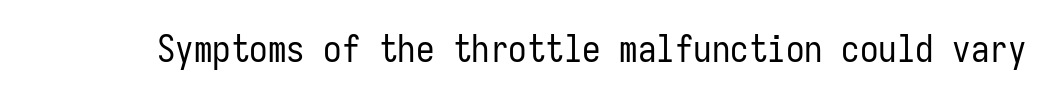
The image shows 37 px regular-weight, condensed sans-serif type, upright, monospaced; set normal letter spacing, not underlined; low stroke contrast and a medium x-height.
